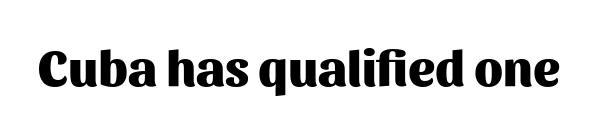
Q: Is the text bold? A: Yes.
Q: Is the text italic (slanted)? A: No, it is upright.
Q: Is the typeface a serif or a sans-serif typeface? A: Sans-serif.
Q: Is the text underlined? A: No.
Q: Is the spacing between letters normal or unusually wide? A: Normal.
Q: Width (condensed, normal, or wide)? A: Normal.
Q: Stroke contrast? A: Medium.
Q: x-height? A: Medium.
Q: Monospaced? A: No.
